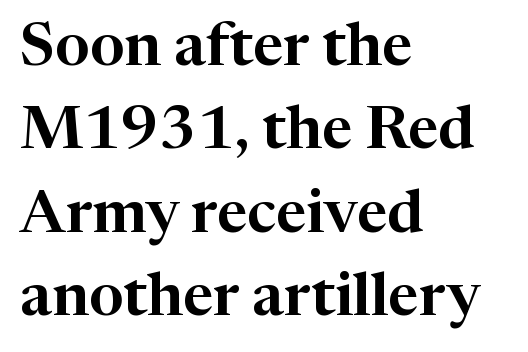
Q: Is the text italic (slanted)? A: No, it is upright.
Q: Is the typeface a serif or a sans-serif typeface? A: Serif.
Q: Is the text underlined? A: No.
Q: How is the paragraph aligned? A: Left-aligned.
Q: Is the spacing between letters normal or unusually wide? A: Normal.
Q: Is the spacing between lines tight, normal or loose? A: Normal.
Q: Width (condensed, normal, or wide)? A: Normal.
Q: Stroke contrast? A: High.
Q: x-height? A: Medium.
Q: Monospaced? A: No.
